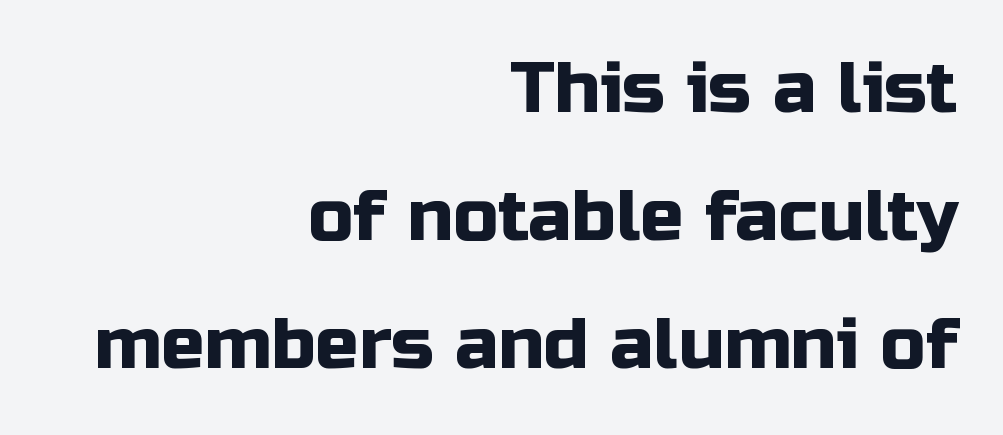
The image shows 72 px sans-serif type, upright; set right-aligned, line spacing 1.78x, normal letter spacing, not underlined; low stroke contrast and a medium x-height.
